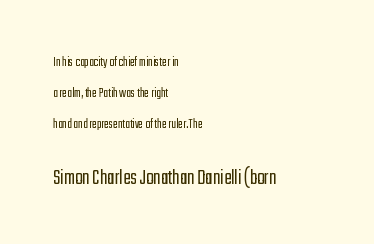
The image shows 22 px text type, upright; set left-aligned, loose line spacing (2.22x), normal letter spacing, not underlined; the second (bottom) block is 1.57x larger.
